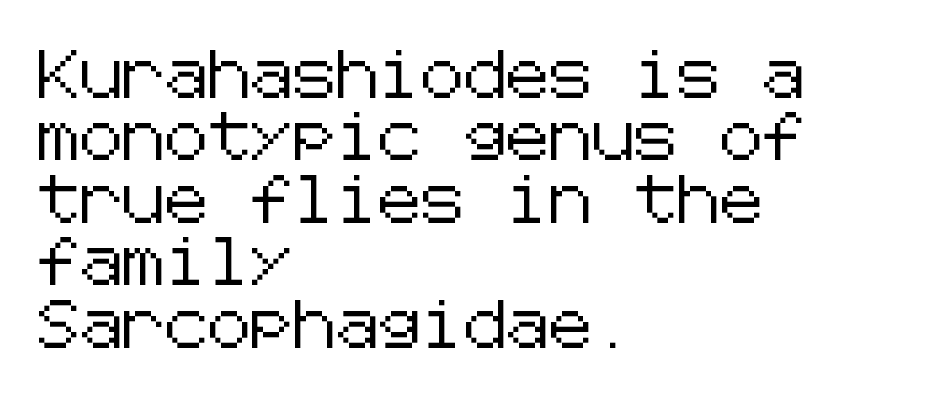
The image shows 48 px sans-serif type, upright; set left-aligned, normal line spacing (1.3x), normal letter spacing, not underlined; low stroke contrast and a medium x-height.
